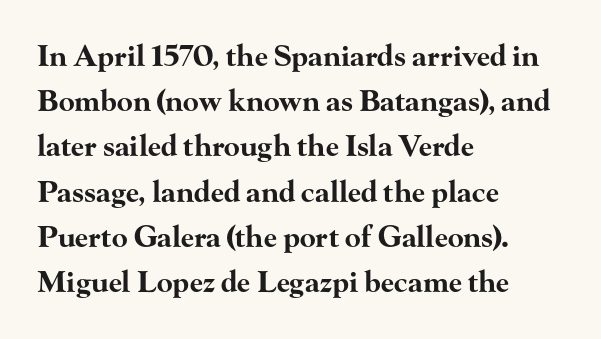
The image shows 29 px bold, wide serif type, upright; set left-aligned, normal line spacing (1.56x), normal letter spacing, not underlined; high stroke contrast and a small x-height.
